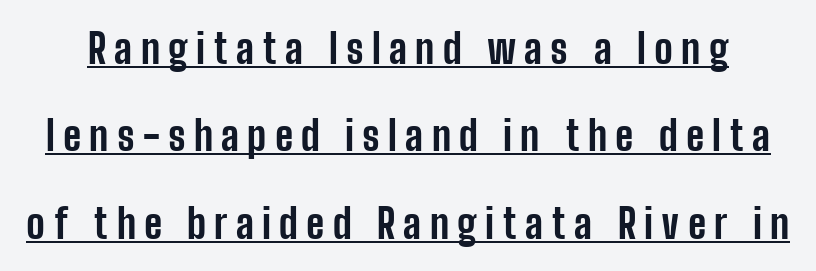
Q: Is the text bold? A: Yes.
Q: Is the text italic (slanted)? A: No, it is upright.
Q: Is the typeface a serif or a sans-serif typeface? A: Sans-serif.
Q: Is the text underlined? A: Yes.
Q: Is the spacing between letters normal or unusually wide? A: Unusually wide.
Q: Is the spacing between lines tight, normal or loose? A: Loose.
Q: Width (condensed, normal, or wide)? A: Condensed.
Q: Stroke contrast? A: Low.
Q: x-height? A: Medium.
Q: Monospaced? A: No.
